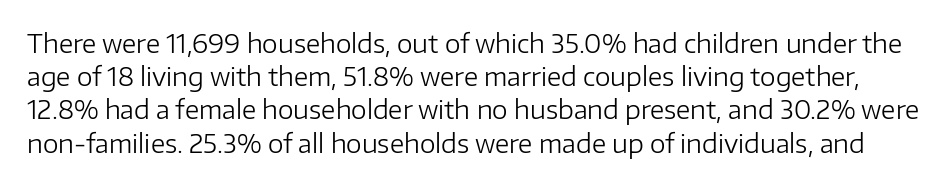
Q: Is the text bold? A: No.
Q: Is the text italic (slanted)? A: No, it is upright.
Q: Is the text underlined? A: No.
Q: Is the spacing between letters normal or unusually wide? A: Normal.
Q: Is the spacing between lines tight, normal or loose? A: Normal.
